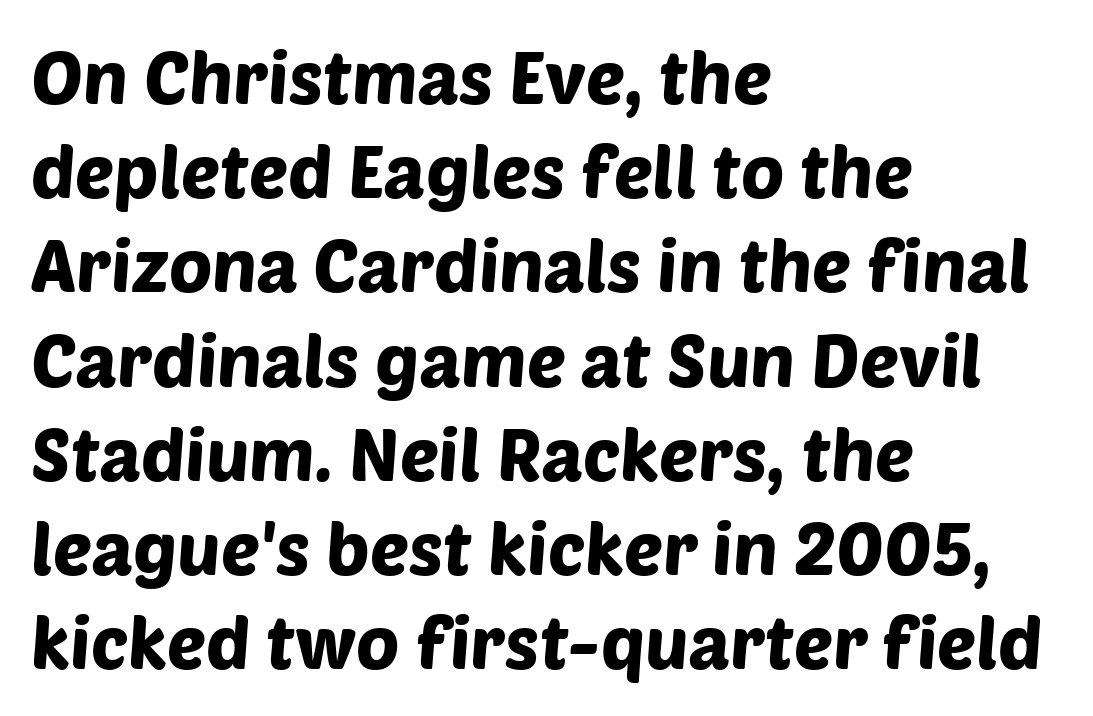
The image shows 73 px sans-serif type; set left-aligned, normal line spacing (1.29x), normal letter spacing, not underlined; low stroke contrast and a large x-height.
